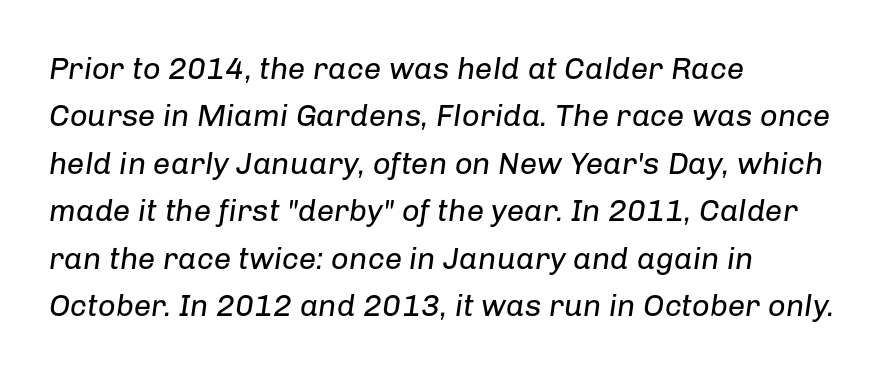
{"italic": "yes", "lean": "right", "slant_degrees": 8, "bold": "no", "weight": "regular", "width": "normal", "stroke_contrast": "low", "x_height": "medium", "monospaced": "no", "underline": "no", "align": "left", "line_spacing": "normal", "line_spacing_ratio": 1.53, "letter_spacing": "normal", "letter_spacing_em": 0.0, "glyph_px": 31}
